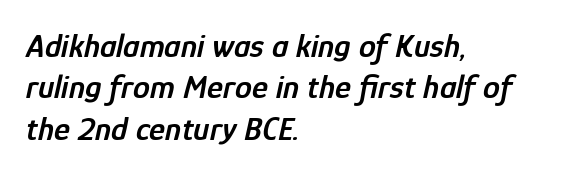
The strokes are fattened partway — semibold, not bold. Layout note: lines flush left. Looks like regular typesetting: each glyph gets only the width it needs. Nobody drew a line under any word here. The letters are slanted; this is an italic face.
